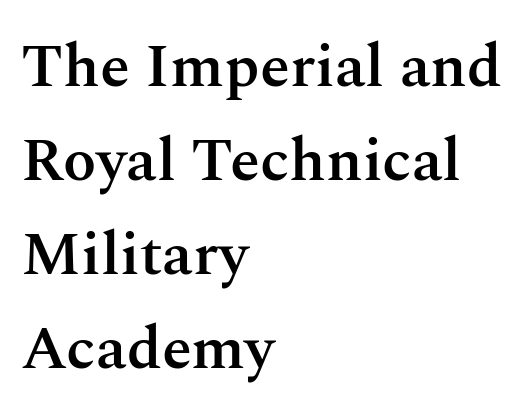
{"serif": "yes", "italic": "no", "bold": "semi", "weight": "semibold", "width": "normal", "stroke_contrast": "medium", "x_height": "medium", "monospaced": "no", "underline": "no", "align": "left", "line_spacing": "normal", "line_spacing_ratio": 1.54, "letter_spacing": "normal", "letter_spacing_em": 0.0, "glyph_px": 61}
